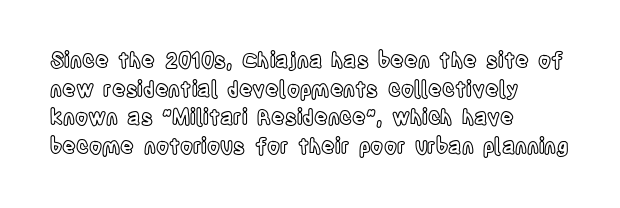
Q: Is the text italic (slanted)? A: No, it is upright.
Q: Is the text underlined? A: No.
Q: How is the paragraph aligned? A: Left-aligned.
Q: Is the spacing between letters normal or unusually wide? A: Normal.
Q: Is the spacing between lines tight, normal or loose? A: Normal.
